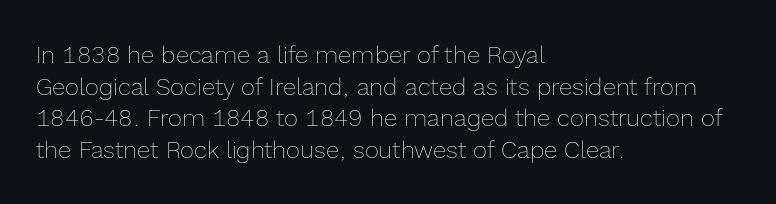
The image shows 24 px text type, upright; set left-aligned, normal line spacing (1.32x), normal letter spacing, not underlined.
